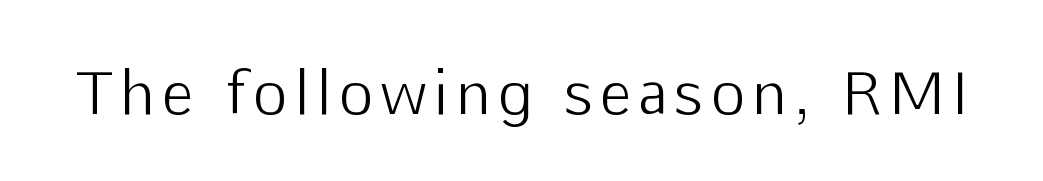
{"serif": "no", "italic": "no", "bold": "no", "weight": "light", "width": "normal", "stroke_contrast": "low", "x_height": "medium", "monospaced": "no", "underline": "no", "glyph_px": 58}
